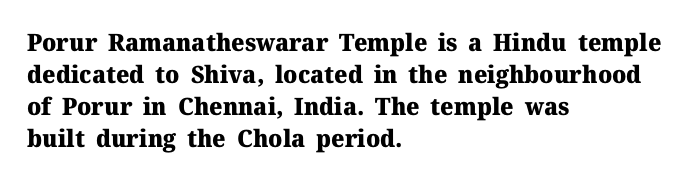
Q: Is the text bold? A: Yes.
Q: Is the text italic (slanted)? A: No, it is upright.
Q: Is the text underlined? A: No.
Q: How is the paragraph aligned? A: Left-aligned.
Q: Is the spacing between letters normal or unusually wide? A: Normal.
Q: Is the spacing between lines tight, normal or loose? A: Normal.
